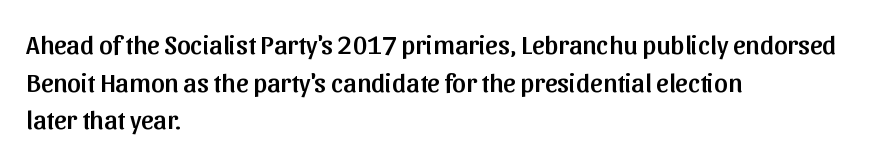
Q: Is the text italic (slanted)? A: No, it is upright.
Q: Is the text underlined? A: No.
Q: How is the paragraph aligned? A: Left-aligned.
Q: Is the spacing between letters normal or unusually wide? A: Normal.
Q: Is the spacing between lines tight, normal or loose? A: Normal.
